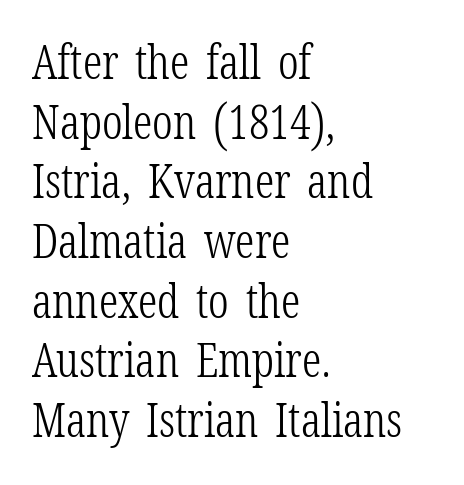
{"serif": "yes", "italic": "no", "bold": "no", "weight": "light", "width": "condensed", "stroke_contrast": "low", "x_height": "medium", "monospaced": "no", "underline": "no", "align": "left", "line_spacing": "normal", "line_spacing_ratio": 1.27, "letter_spacing": "normal", "letter_spacing_em": 0.0, "glyph_px": 47}
